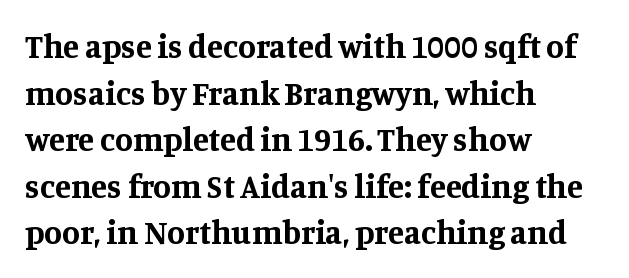
The image shows 33 px bold serif type, upright; set left-aligned, normal line spacing (1.41x), normal letter spacing, not underlined; medium stroke contrast and a large x-height.
